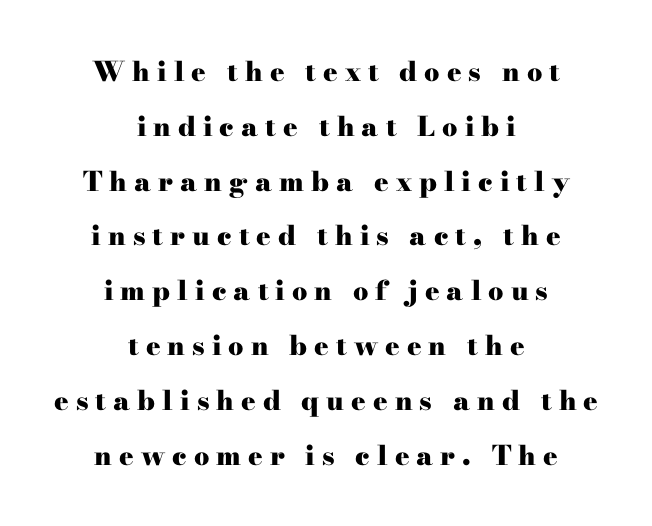
Beneath every word, the page is bare. One-word summary of the alignment: center. The letters stand straight up with perfectly vertical stems. A dark, heavy texture on the line: the type is bold. Horizontal bands of white between lines are thick stripes.
